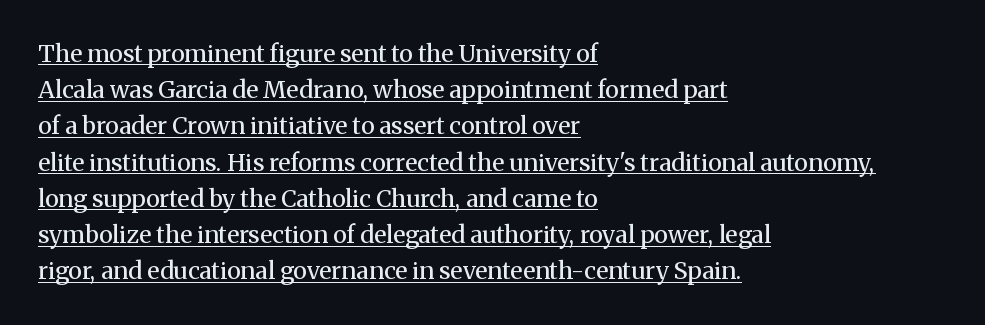
When letters stand straight like this, we call the style roman or upright. Nothing heavy about these letters — not bold at all. You can see a thin bar hugging the bottom of the glyphs. A typesetter would call this zero additional tracking. Regarding leading, the lines here are spaced in the standard way.
